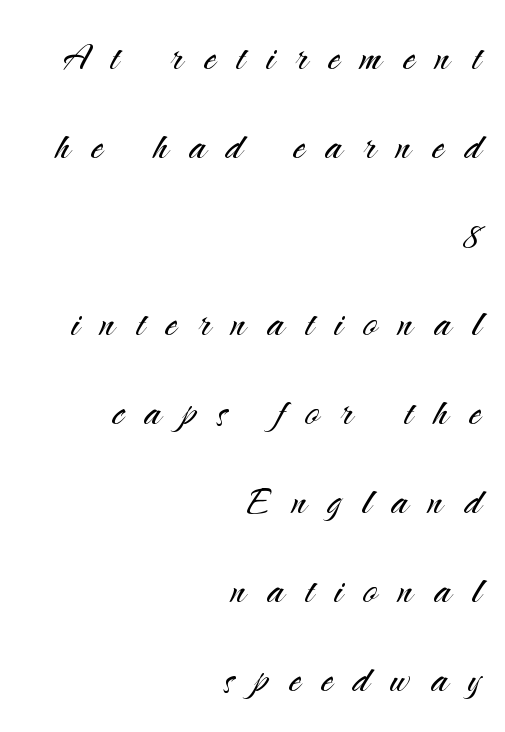
Horizontally, the lines are justified to the trailing edge only. Proportional: the letters do not fall into vertical columns. Honestly, there is no underline to notice here at all.
